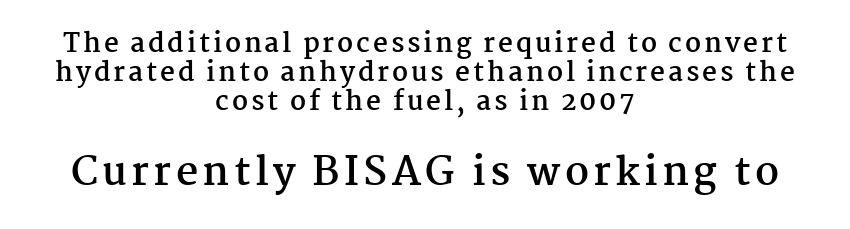
Beneath every word, the page is bare. Summary of vertical rhythm: compact, with narrow interline spacing. The glyphs have the mass of a bold cut. Does the type have serifs? Yes, each stem ends in a small foot.
